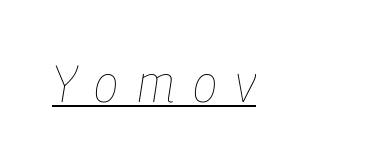
The image shows 51 px thin, condensed type, italic (leaning right); set left-aligned, unusually wide letter spacing (+0.36 em), underlined; low stroke contrast and a medium x-height.
